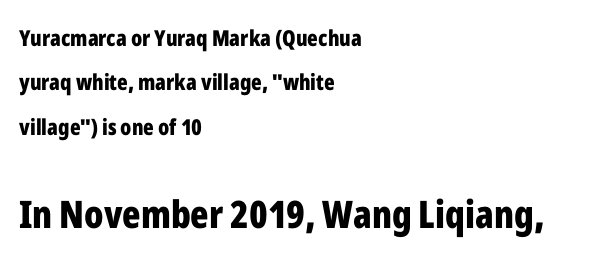
The image shows 38 px bold, condensed sans-serif type, upright; set left-aligned, loose line spacing (2.02x), normal letter spacing, not underlined; the second (bottom) block is 1.73x larger; low stroke contrast and a medium x-height.
